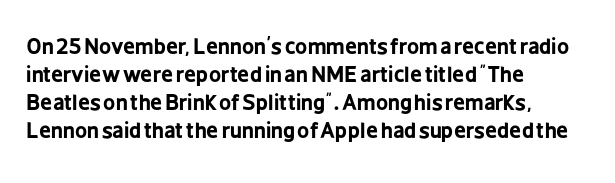
Q: Is the text bold? A: Yes.
Q: Is the text italic (slanted)? A: No, it is upright.
Q: Is the text underlined? A: No.
Q: How is the paragraph aligned? A: Left-aligned.
Q: Is the spacing between letters normal or unusually wide? A: Normal.
Q: Is the spacing between lines tight, normal or loose? A: Normal.
